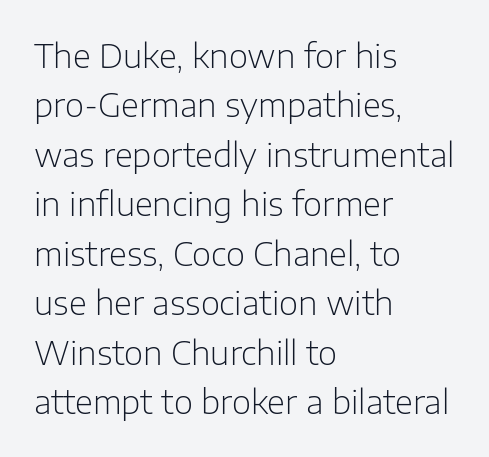
Q: Is the text bold? A: No.
Q: Is the text italic (slanted)? A: No, it is upright.
Q: Is the typeface a serif or a sans-serif typeface? A: Sans-serif.
Q: Is the text underlined? A: No.
Q: How is the paragraph aligned? A: Left-aligned.
Q: Is the spacing between letters normal or unusually wide? A: Normal.
Q: Is the spacing between lines tight, normal or loose? A: Normal.
Q: Width (condensed, normal, or wide)? A: Normal.
Q: Stroke contrast? A: Low.
Q: x-height? A: Medium.
Q: Monospaced? A: No.
